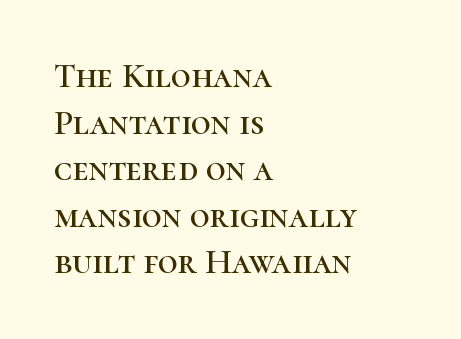
Q: Is the text italic (slanted)? A: No, it is upright.
Q: Is the typeface a serif or a sans-serif typeface? A: Serif.
Q: Is the text underlined? A: No.
Q: How is the paragraph aligned? A: Left-aligned.
Q: Is the spacing between letters normal or unusually wide? A: Normal.
Q: Is the spacing between lines tight, normal or loose? A: Normal.
Q: Width (condensed, normal, or wide)? A: Normal.
Q: Stroke contrast? A: High.
Q: x-height? A: Medium.
Q: Monospaced? A: No.
